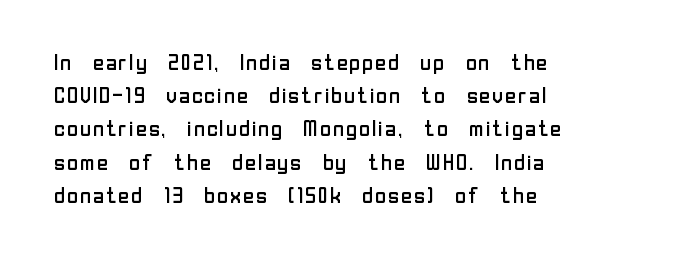
Q: Is the text bold? A: No.
Q: Is the text italic (slanted)? A: No, it is upright.
Q: Is the text underlined? A: No.
Q: How is the paragraph aligned? A: Left-aligned.
Q: Is the spacing between letters normal or unusually wide? A: Normal.
Q: Is the spacing between lines tight, normal or loose? A: Normal.
